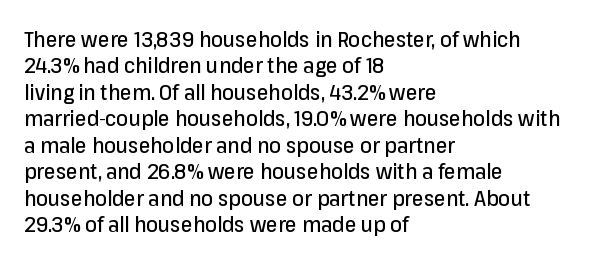
{"italic": "no", "underline": "no", "align": "left", "line_spacing": "normal", "line_spacing_ratio": 1.26, "letter_spacing": "normal", "letter_spacing_em": 0.0, "glyph_px": 21}
